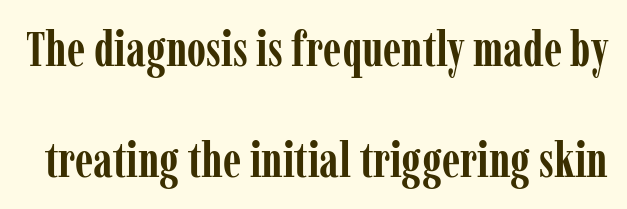
Q: Is the text bold? A: Yes.
Q: Is the text italic (slanted)? A: No, it is upright.
Q: Is the typeface a serif or a sans-serif typeface? A: Serif.
Q: Is the text underlined? A: No.
Q: Is the spacing between letters normal or unusually wide? A: Normal.
Q: Is the spacing between lines tight, normal or loose? A: Loose.
Q: Width (condensed, normal, or wide)? A: Condensed.
Q: Stroke contrast? A: Low.
Q: x-height? A: Medium.
Q: Monospaced? A: No.
